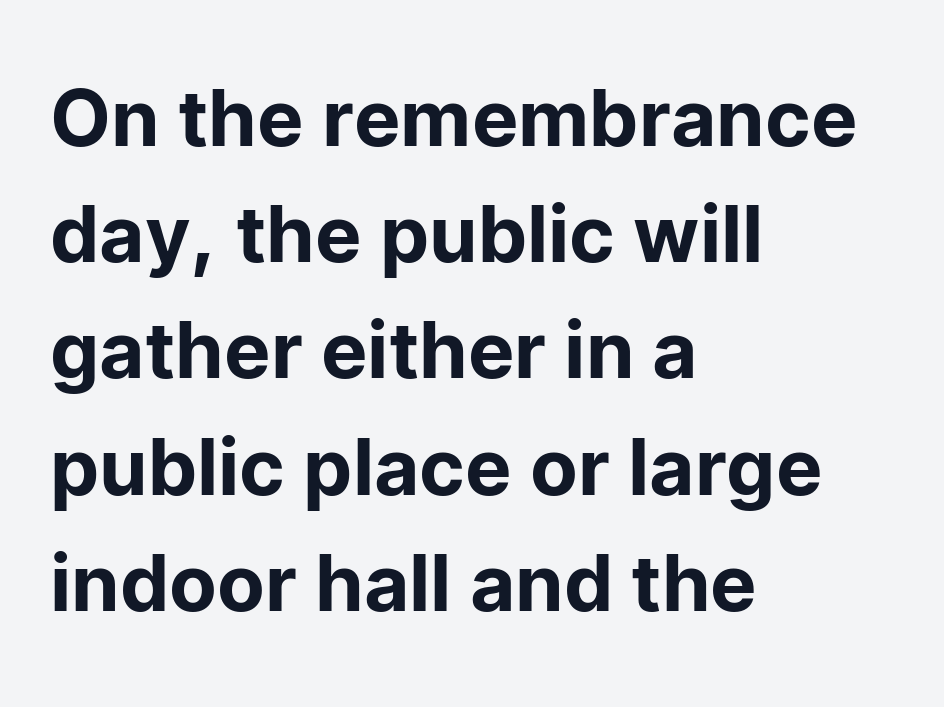
{"serif": "no", "italic": "no", "width": "normal", "stroke_contrast": "low", "x_height": "medium", "monospaced": "no", "underline": "no", "align": "left", "line_spacing": "normal", "line_spacing_ratio": 1.49, "letter_spacing": "normal", "letter_spacing_em": 0.0, "glyph_px": 78}
